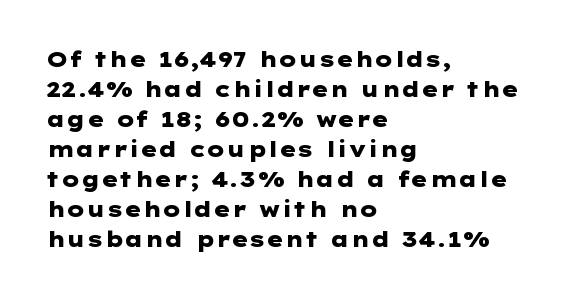
The font's upright variant was chosen for this text. These lines keep a tight, regular rhythm from letter to letter. Notice how thick the strokes are: this is what a full bold looks like. These lines sit exactly where default settings would place them.
